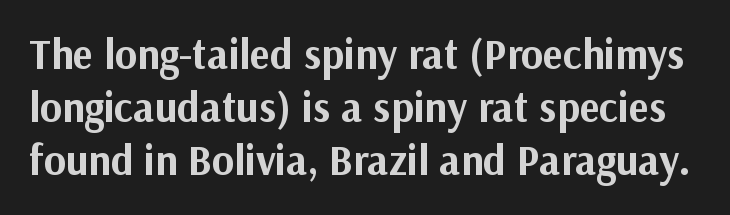
The image shows 42 px bold sans-serif type, upright; set normal line spacing (1.26x), normal letter spacing, not underlined; medium stroke contrast and a medium x-height.
